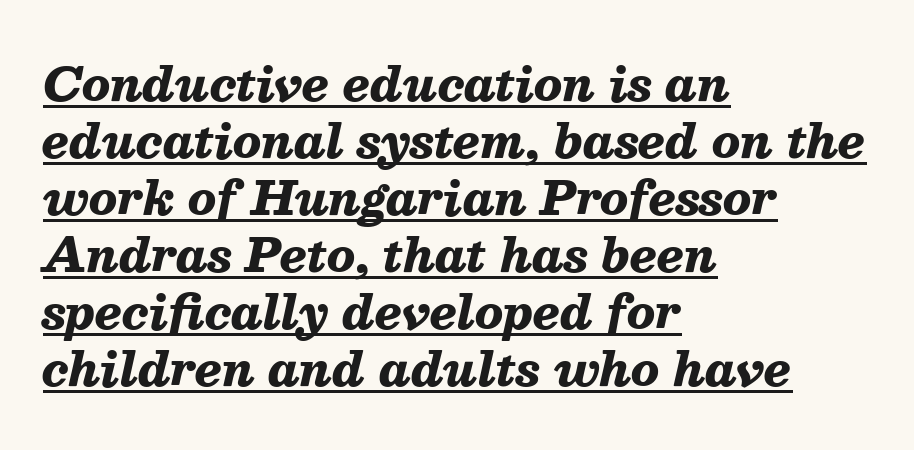
Q: Is the text bold? A: Yes.
Q: Is the text italic (slanted)? A: Yes, it leans right by about 13 degrees.
Q: Is the text underlined? A: Yes.
Q: How is the paragraph aligned? A: Left-aligned.
Q: Is the spacing between letters normal or unusually wide? A: Normal.
Q: Width (condensed, normal, or wide)? A: Normal.
Q: Stroke contrast? A: Medium.
Q: x-height? A: Medium.
Q: Monospaced? A: No.
